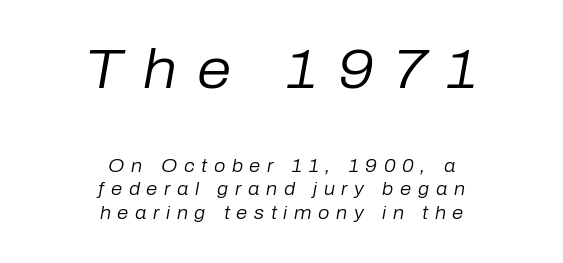
Q: Is the text bold? A: No.
Q: Is the text italic (slanted)? A: Yes, it leans right by about 10 degrees.
Q: Is the text underlined? A: No.
Q: How is the paragraph aligned? A: Centered.
Q: Is the spacing between letters normal or unusually wide? A: Unusually wide.
Q: Is the spacing between lines tight, normal or loose? A: Normal.
Q: Which block of text is set in a larger size, the first (top) or the second (bottom)? A: The first (top) one.
Q: Width (condensed, normal, or wide)? A: Normal.
Q: Stroke contrast? A: Low.
Q: x-height? A: Medium.
Q: Monospaced? A: No.
